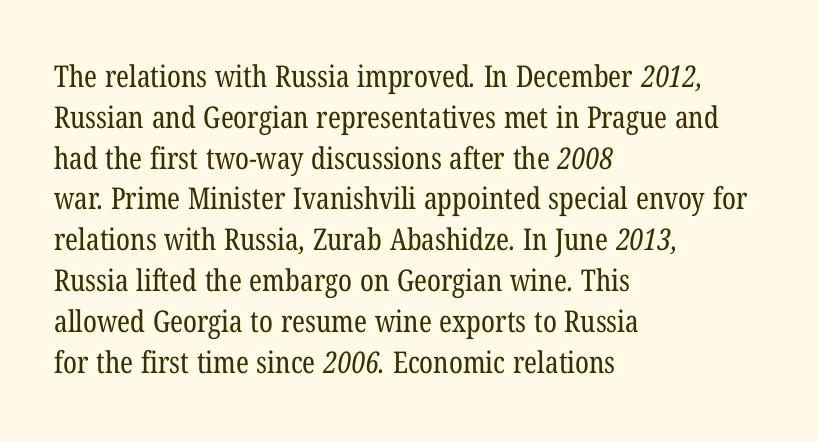
Plain, unruled lines of type. Small tapered or slab feet sit at the stroke ends, so this counts as serif. In terms of leading, this rendering sits right in the middle. What stands out about the letter spacing? Nothing — it is the standard amount.
